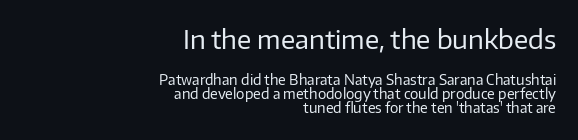
The image shows 26 px text type, upright; set right-aligned, tight line spacing (1.03x), normal letter spacing, not underlined; the first (top) block is 1.86x larger.
